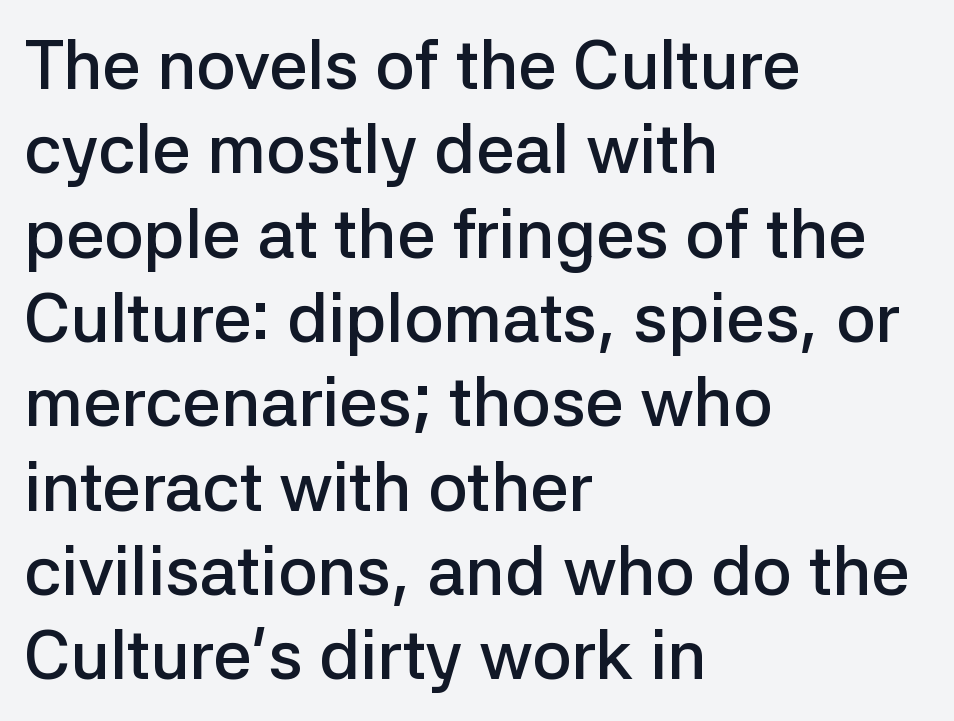
{"serif": "no", "italic": "no", "bold": "semi", "weight": "semibold", "width": "normal", "stroke_contrast": "low", "x_height": "medium", "monospaced": "no", "underline": "no", "align": "left", "line_spacing_ratio": 1.24, "letter_spacing": "normal", "letter_spacing_em": 0.0, "glyph_px": 68}
